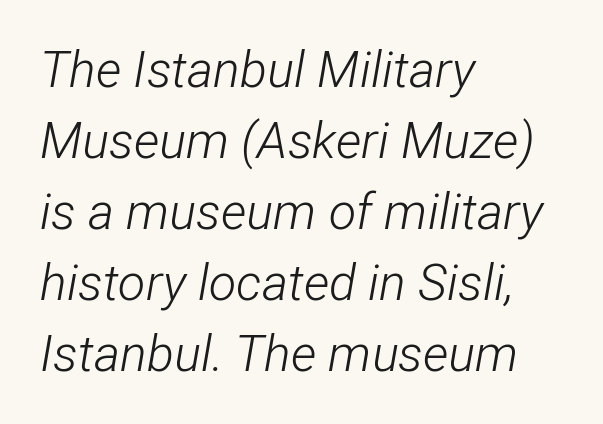
{"italic": "yes", "lean": "right", "slant_degrees": 12, "bold": "no", "weight": "light", "width": "condensed", "stroke_contrast": "low", "x_height": "medium", "monospaced": "no", "underline": "no", "align": "left", "line_spacing": "normal", "line_spacing_ratio": 1.42, "letter_spacing": "normal", "letter_spacing_em": 0.0, "glyph_px": 50}
